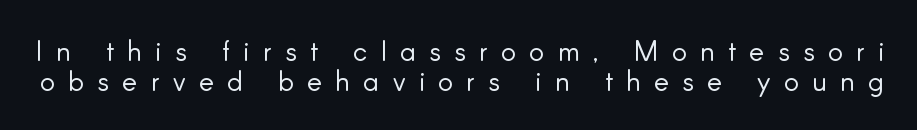
Weight: regular or lighter. Ordinary non-slanted type is in use. The area under the type is left untouched. The text was rendered using a sans face with plain stroke endings. Is this a fixed-width face? No — the glyphs have proportional, varying widths.
